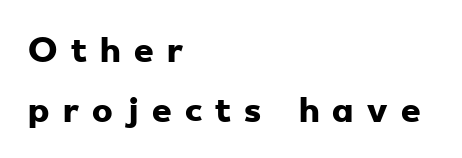
Q: Is the text bold? A: Yes.
Q: Is the typeface a serif or a sans-serif typeface? A: Sans-serif.
Q: Is the text underlined? A: No.
Q: How is the paragraph aligned? A: Left-aligned.
Q: Is the spacing between letters normal or unusually wide? A: Unusually wide.
Q: Is the spacing between lines tight, normal or loose? A: Loose.
Q: Width (condensed, normal, or wide)? A: Wide.
Q: Stroke contrast? A: Low.
Q: x-height? A: Small.
Q: Monospaced? A: No.
